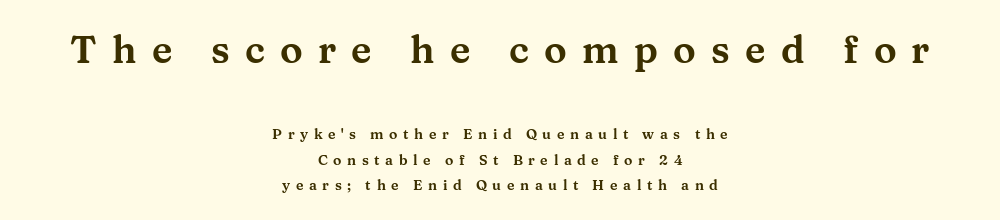
Q: Is the text italic (slanted)? A: No, it is upright.
Q: Is the typeface a serif or a sans-serif typeface? A: Serif.
Q: Is the text underlined? A: No.
Q: How is the paragraph aligned? A: Centered.
Q: Is the spacing between letters normal or unusually wide? A: Unusually wide.
Q: Which block of text is set in a larger size, the first (top) or the second (bottom)? A: The first (top) one.
Q: Width (condensed, normal, or wide)? A: Wide.
Q: Stroke contrast? A: Medium.
Q: x-height? A: Medium.
Q: Monospaced? A: No.
